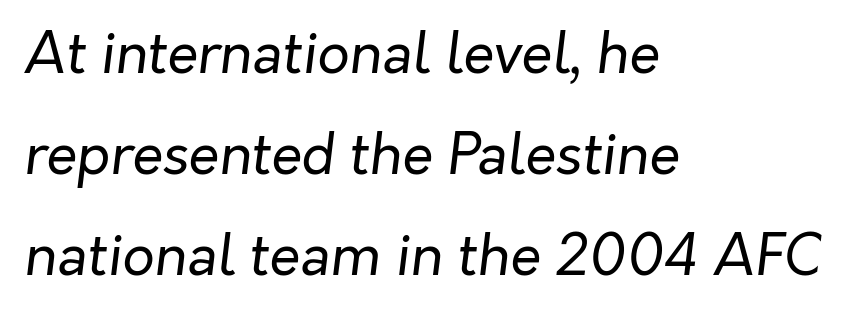
Q: Is the text bold? A: No.
Q: Is the text italic (slanted)? A: Yes, it leans right by about 7 degrees.
Q: Is the text underlined? A: No.
Q: How is the paragraph aligned? A: Left-aligned.
Q: Is the spacing between letters normal or unusually wide? A: Normal.
Q: Width (condensed, normal, or wide)? A: Normal.
Q: Stroke contrast? A: Low.
Q: x-height? A: Medium.
Q: Monospaced? A: No.
